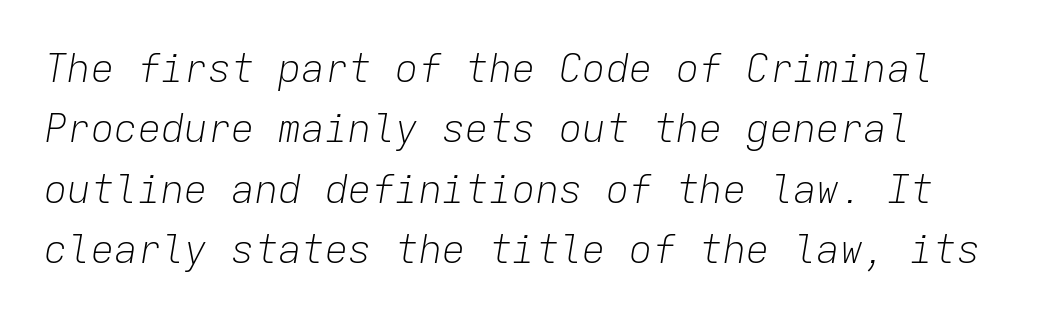
{"italic": "yes", "lean": "right", "slant_degrees": 9, "bold": "no", "weight": "light", "width": "normal", "stroke_contrast": "low", "x_height": "medium", "monospaced": "yes", "underline": "no", "align": "left", "line_spacing": "normal", "line_spacing_ratio": 1.55, "letter_spacing": "normal", "letter_spacing_em": 0.0, "glyph_px": 39}
